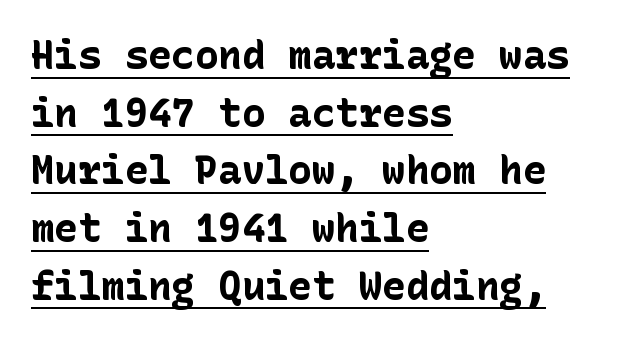
{"serif": "no", "italic": "no", "bold": "yes", "weight": "bold", "width": "normal", "stroke_contrast": "low", "x_height": "medium", "underline": "yes", "align": "left", "line_spacing": "normal", "line_spacing_ratio": 1.48, "letter_spacing": "normal", "letter_spacing_em": 0.0, "glyph_px": 39}
